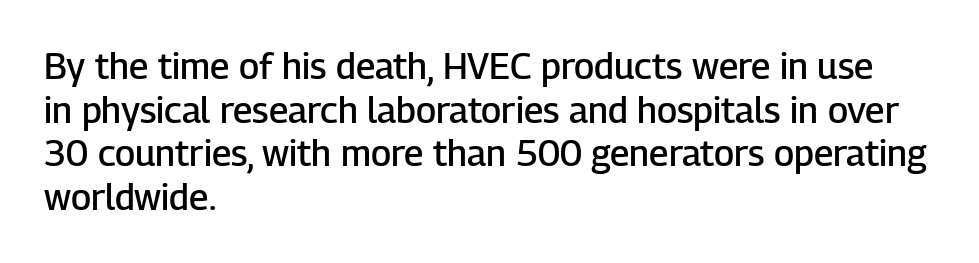
Summary of weight: moderately heavy, a semibold. Varying glyph widths throughout — classic text-font behaviour. The foot of each line stays bare and open. Designer's note — italics off, roman on. Letterform terminals end flat and unadorned throughout the passage.
